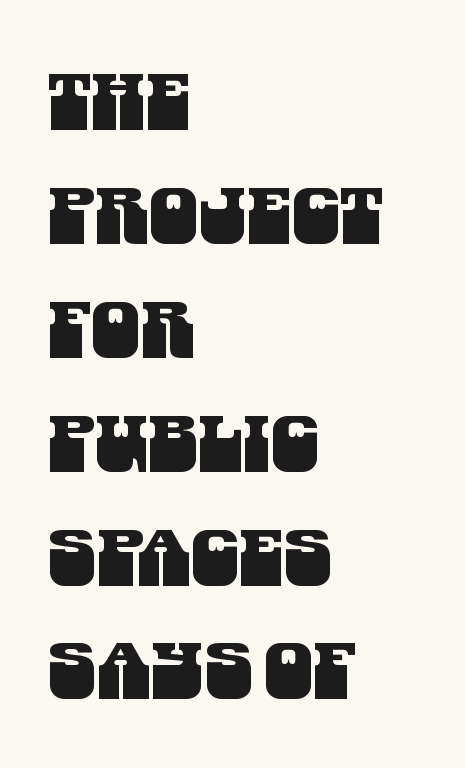
The image shows 78 px condensed sans-serif type; set left-aligned, normal line spacing (1.46x), normal letter spacing, not underlined; medium stroke contrast and a large x-height.
